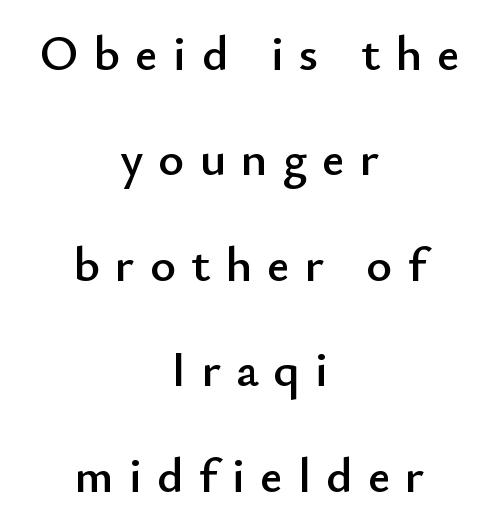
The image shows 50 px sans-serif type, upright; set centered, loose line spacing (2.11x), unusually wide letter spacing (+0.3 em), not underlined; low stroke contrast and a small x-height.
